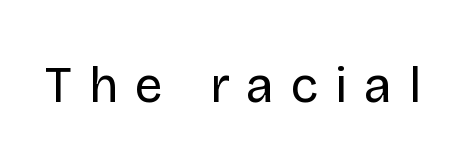
{"serif": "no", "italic": "no", "bold": "no", "weight": "regular", "width": "normal", "stroke_contrast": "low", "x_height": "large", "monospaced": "no", "underline": "no", "letter_spacing": "wide", "letter_spacing_em": 0.34, "glyph_px": 50}
